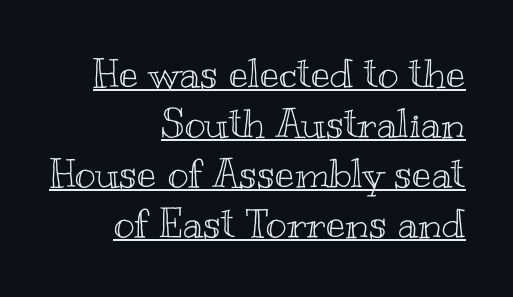
{"italic": "no", "width": "wide", "x_height": "small", "monospaced": "no", "underline": "yes", "align": "right", "line_spacing": "normal", "line_spacing_ratio": 1.25, "letter_spacing": "normal", "letter_spacing_em": 0.0, "glyph_px": 40}
